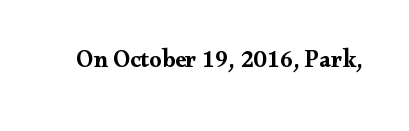
{"italic": "no", "bold": "yes", "underline": "no", "letter_spacing": "normal", "letter_spacing_em": 0.0, "glyph_px": 24}
